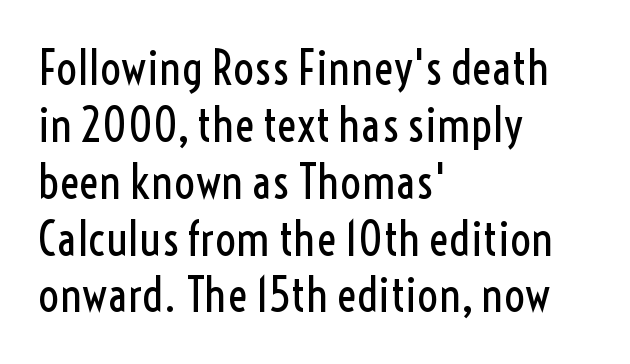
Q: Is the text bold? A: No.
Q: Is the text italic (slanted)? A: No, it is upright.
Q: Is the typeface a serif or a sans-serif typeface? A: Sans-serif.
Q: Is the text underlined? A: No.
Q: How is the paragraph aligned? A: Left-aligned.
Q: Is the spacing between letters normal or unusually wide? A: Normal.
Q: Width (condensed, normal, or wide)? A: Condensed.
Q: x-height? A: Medium.
Q: Monospaced? A: No.
